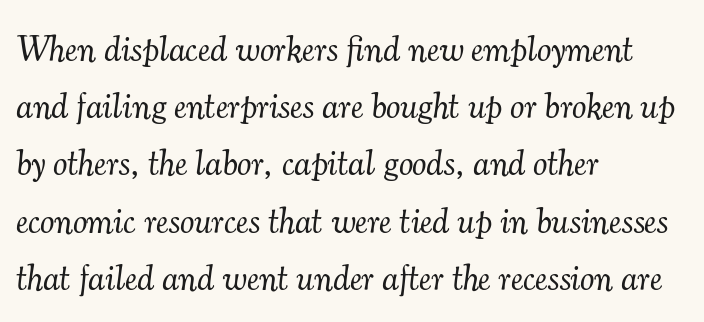
Q: Is the text bold? A: No.
Q: Is the text italic (slanted)? A: Yes, it leans right by about 7 degrees.
Q: Is the typeface a serif or a sans-serif typeface? A: Serif.
Q: Is the text underlined? A: No.
Q: How is the paragraph aligned? A: Left-aligned.
Q: Is the spacing between letters normal or unusually wide? A: Normal.
Q: Is the spacing between lines tight, normal or loose? A: Normal.
Q: Width (condensed, normal, or wide)? A: Normal.
Q: Stroke contrast? A: Medium.
Q: x-height? A: Small.
Q: Monospaced? A: No.
